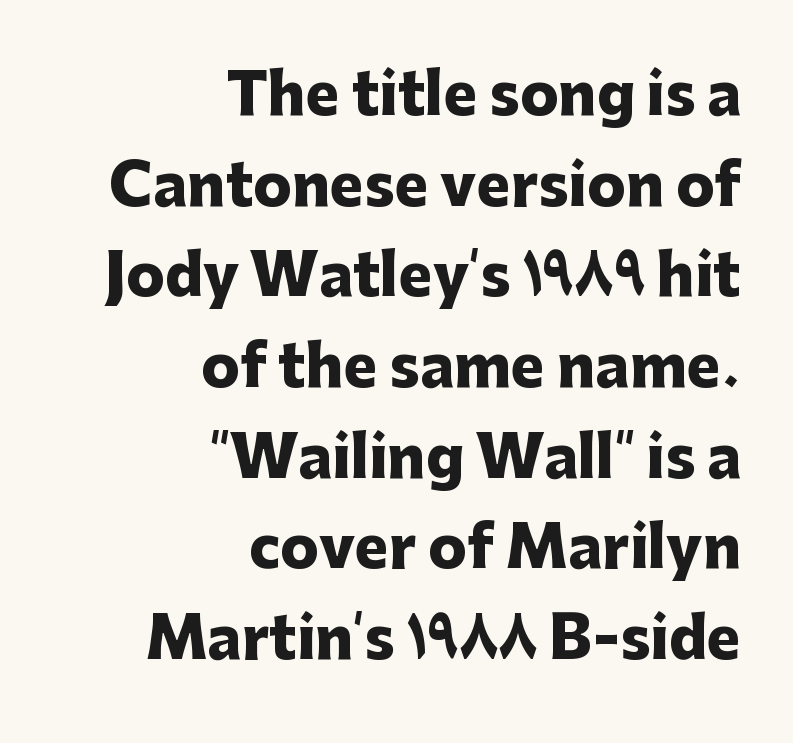
The image shows 57 px heavy sans-serif type, upright; set right-aligned, normal line spacing (1.59x), normal letter spacing, not underlined; low stroke contrast and a medium x-height.
